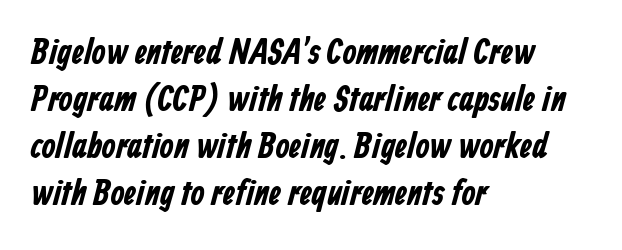
{"serif": "no", "bold": "yes", "weight": "bold", "width": "condensed", "stroke_contrast": "low", "x_height": "medium", "monospaced": "no", "underline": "no", "align": "left", "line_spacing": "normal", "line_spacing_ratio": 1.31, "letter_spacing": "normal", "letter_spacing_em": 0.0, "glyph_px": 36}
